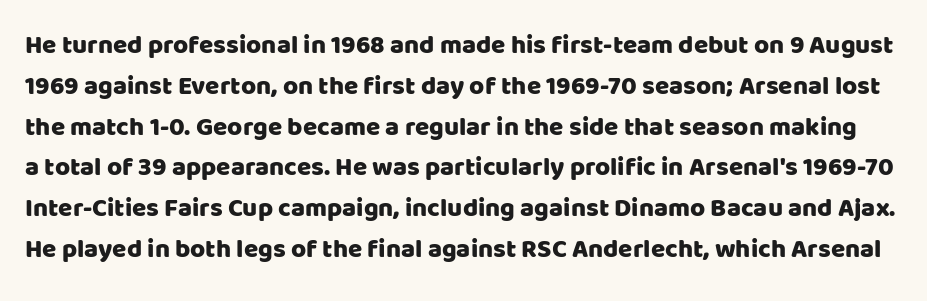
Underline: absent. This sample uses plain, unmodified letter spacing. The line-height multiplier appears to be the usual default. It's the straight-up-and-down kind of type.
